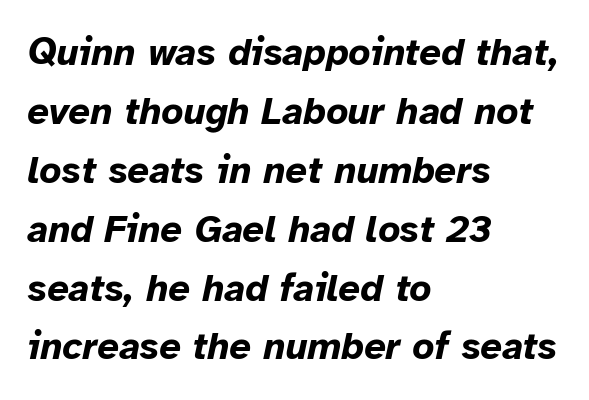
{"italic": "yes", "lean": "right", "slant_degrees": 12, "bold": "yes", "weight": "bold", "width": "normal", "stroke_contrast": "low", "x_height": "medium", "monospaced": "no", "underline": "no", "align": "left", "line_spacing": "normal", "line_spacing_ratio": 1.55, "letter_spacing": "normal", "letter_spacing_em": 0.0, "glyph_px": 38}
